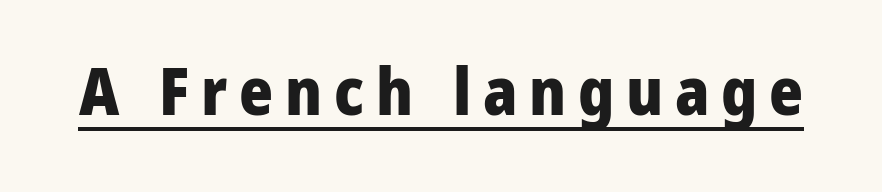
The image shows 65 px heavy, condensed sans-serif type, upright; set underlined; low stroke contrast and a large x-height.
